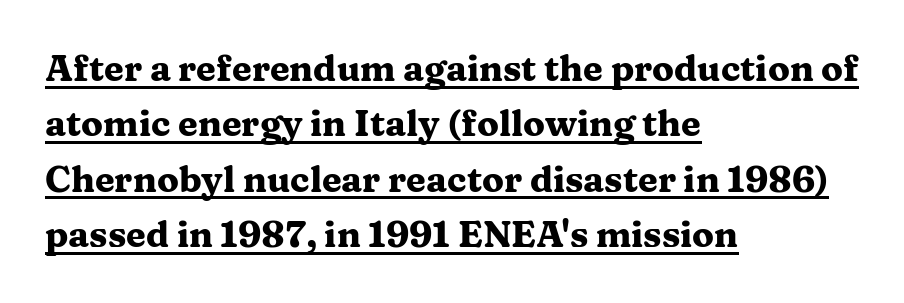
The image shows 36 px heavy, wide serif type, upright; set left-aligned, normal line spacing (1.54x), normal letter spacing, underlined; medium stroke contrast and a medium x-height.
